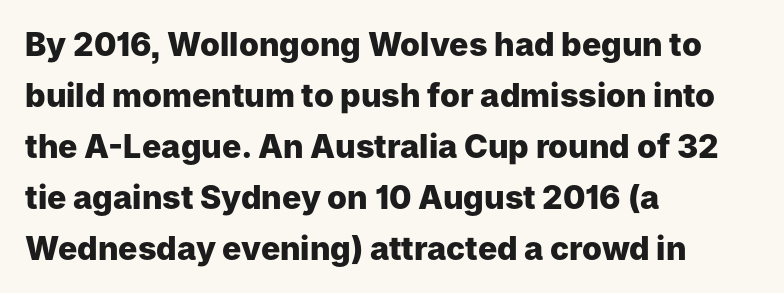
Q: Is the text bold? A: Yes.
Q: Is the text italic (slanted)? A: No, it is upright.
Q: Is the typeface a serif or a sans-serif typeface? A: Sans-serif.
Q: Is the text underlined? A: No.
Q: How is the paragraph aligned? A: Left-aligned.
Q: Is the spacing between letters normal or unusually wide? A: Normal.
Q: Is the spacing between lines tight, normal or loose? A: Normal.
Q: Width (condensed, normal, or wide)? A: Normal.
Q: Stroke contrast? A: Low.
Q: x-height? A: Medium.
Q: Monospaced? A: No.
